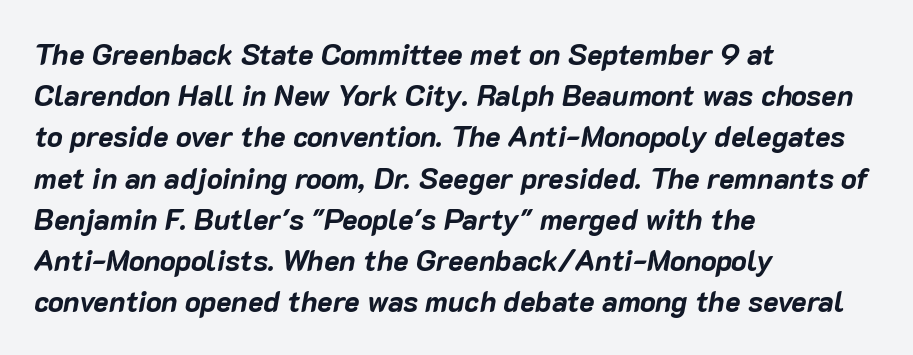
{"italic": "yes", "lean": "right", "slant_degrees": 10, "bold": "yes", "weight": "bold", "width": "normal", "stroke_contrast": "low", "x_height": "medium", "monospaced": "no", "underline": "no", "align": "left", "line_spacing": "normal", "line_spacing_ratio": 1.42, "letter_spacing": "normal", "letter_spacing_em": 0.0, "glyph_px": 29}
